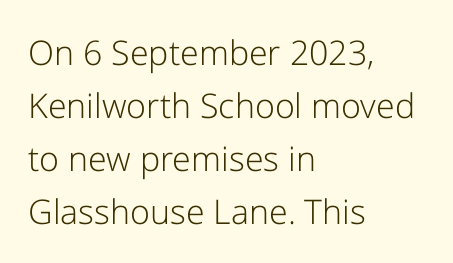
Q: Is the text bold? A: No.
Q: Is the text italic (slanted)? A: No, it is upright.
Q: Is the typeface a serif or a sans-serif typeface? A: Sans-serif.
Q: Is the text underlined? A: No.
Q: How is the paragraph aligned? A: Left-aligned.
Q: Is the spacing between letters normal or unusually wide? A: Normal.
Q: Is the spacing between lines tight, normal or loose? A: Normal.
Q: Width (condensed, normal, or wide)? A: Normal.
Q: Stroke contrast? A: Low.
Q: x-height? A: Medium.
Q: Monospaced? A: No.
